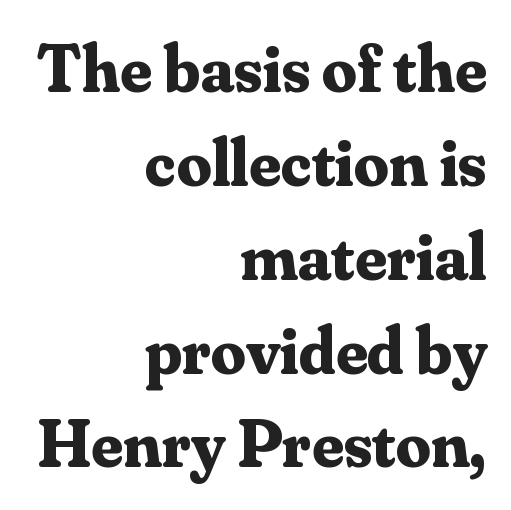
{"serif": "yes", "italic": "no", "bold": "yes", "weight": "bold", "width": "normal", "stroke_contrast": "medium", "x_height": "small", "monospaced": "no", "underline": "no", "align": "right", "line_spacing": "normal", "line_spacing_ratio": 1.36, "letter_spacing": "normal", "letter_spacing_em": 0.0, "glyph_px": 69}
